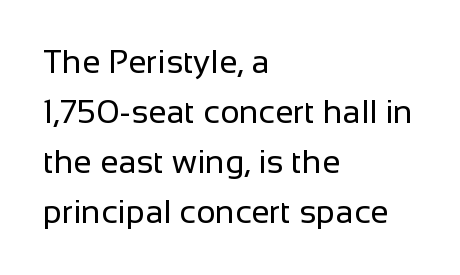
Letters have the restrained weight of plain body copy at most. Examine the stroke ends and you'll find no serifs. What's the leading like? Ordinary, nothing unusual. Spacing verdict: proportional, widths tailored to each character.
